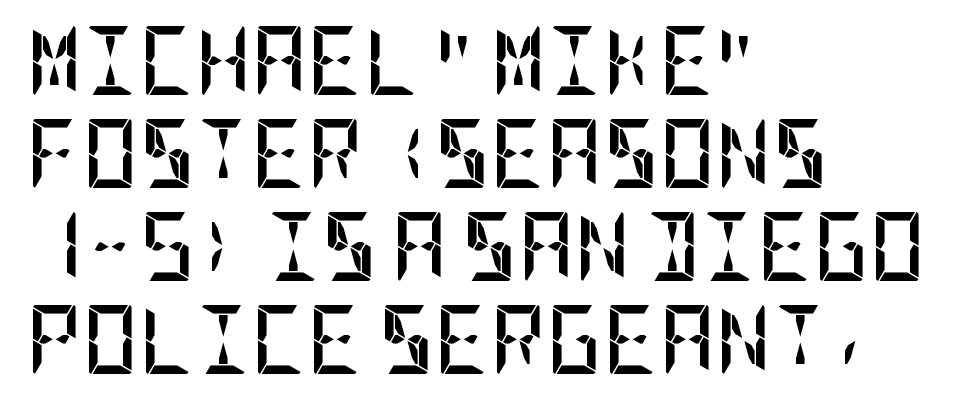
Q: Is the text bold? A: Yes.
Q: Is the text italic (slanted)? A: No, it is upright.
Q: Is the typeface a serif or a sans-serif typeface? A: Sans-serif.
Q: Is the text underlined? A: No.
Q: How is the paragraph aligned? A: Left-aligned.
Q: Is the spacing between letters normal or unusually wide? A: Normal.
Q: Is the spacing between lines tight, normal or loose? A: Normal.
Q: Width (condensed, normal, or wide)? A: Condensed.
Q: Stroke contrast? A: Low.
Q: x-height? A: Large.
